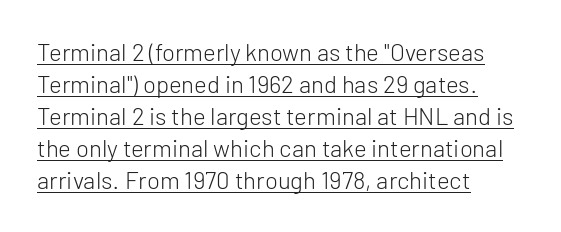
The image shows 24 px text type, upright; set left-aligned, normal line spacing (1.33x), normal letter spacing, underlined.
